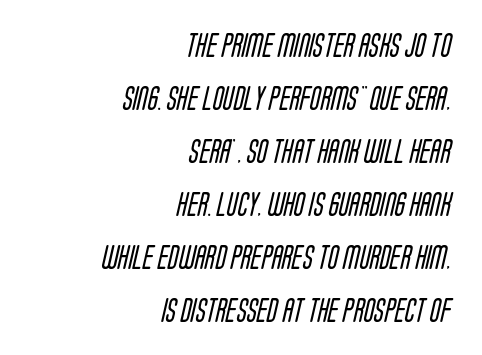
The image shows 24 px text type; set right-aligned, loose line spacing (2.21x), normal letter spacing, not underlined.
